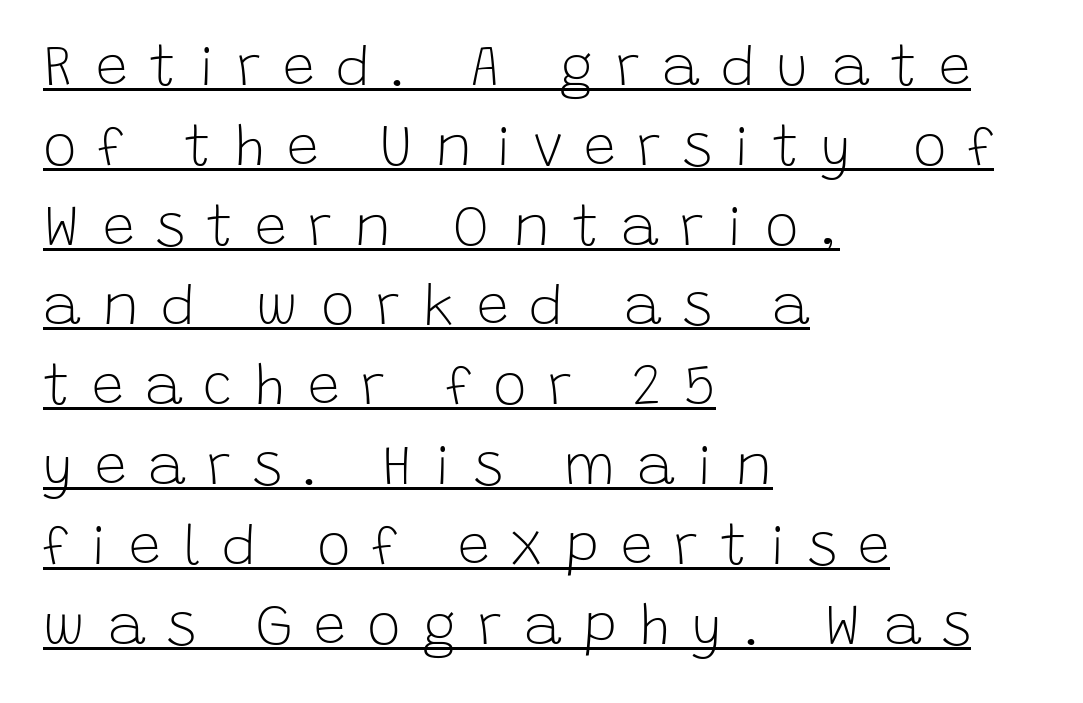
Unlike a traditional serif, this face leaves its strokes unadorned. This sample is left-justified, so line endings fall wherever the words run out. Ordinary non-slanted type is in use. Unbolded letterforms with no extra heft. Decoration check: the copy is underlined.
